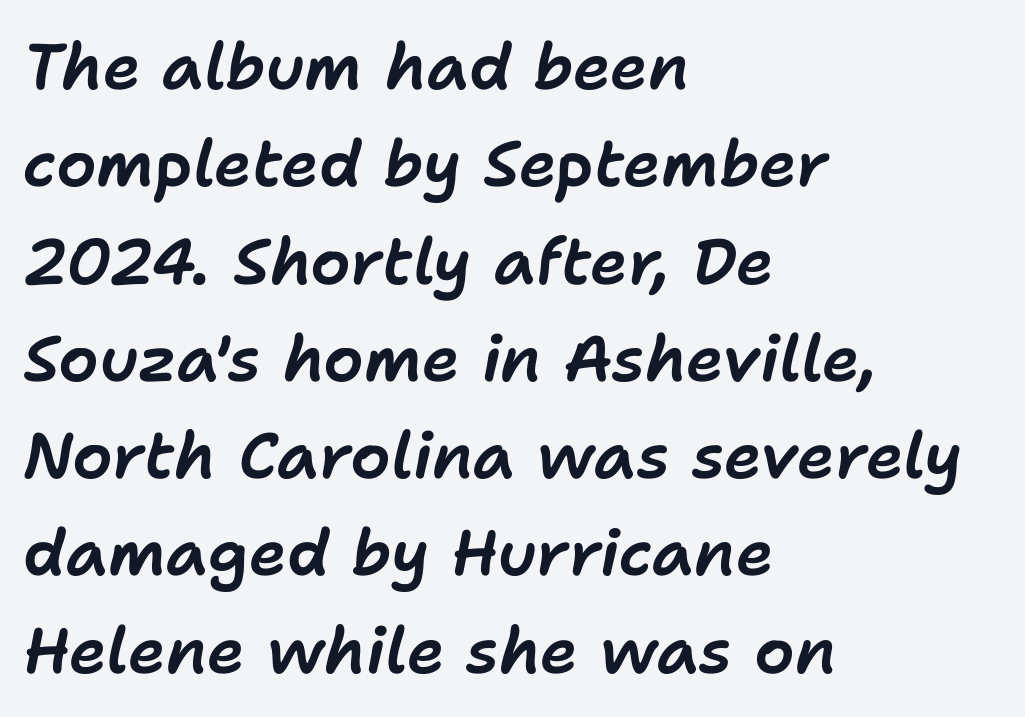
A typesetter would call this proportional, since set widths differ per character. What stands out about the letter spacing? Nothing — it is the standard amount. A typesetter would call this leading conventional body-copy spacing. Does the copy run flush right? No — it runs flush left. There's an unmistakable incline to the writing here. The space directly below the letters is spotless.
